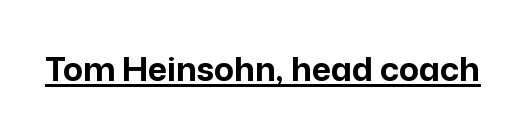
Q: Is the text bold? A: Yes.
Q: Is the text italic (slanted)? A: No, it is upright.
Q: Is the typeface a serif or a sans-serif typeface? A: Sans-serif.
Q: Is the text underlined? A: Yes.
Q: Is the spacing between letters normal or unusually wide? A: Normal.
Q: Width (condensed, normal, or wide)? A: Normal.
Q: Stroke contrast? A: Low.
Q: x-height? A: Medium.
Q: Monospaced? A: No.
